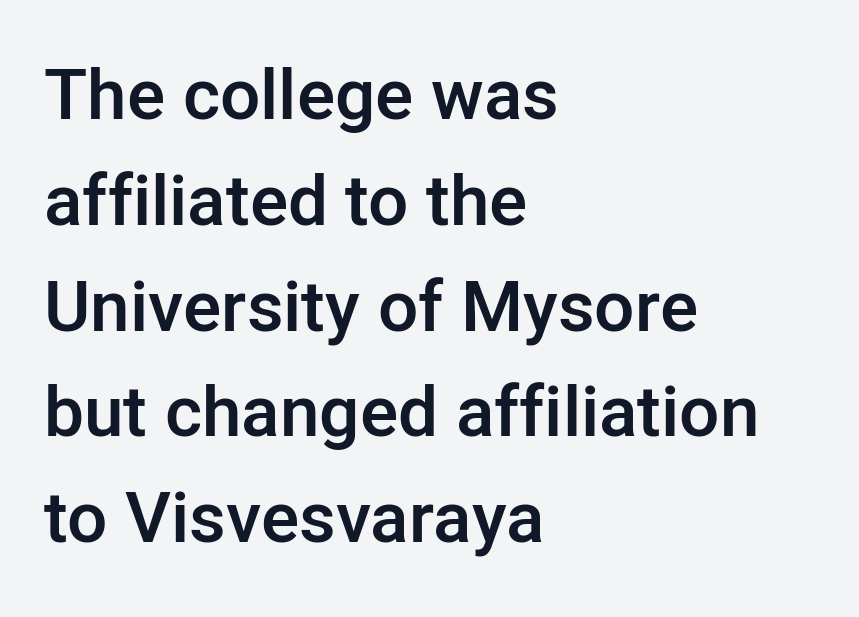
{"serif": "no", "italic": "no", "bold": "semi", "weight": "semibold", "width": "normal", "stroke_contrast": "low", "x_height": "medium", "monospaced": "no", "underline": "no", "align": "left", "line_spacing": "normal", "line_spacing_ratio": 1.49, "letter_spacing": "normal", "letter_spacing_em": 0.0, "glyph_px": 71}
